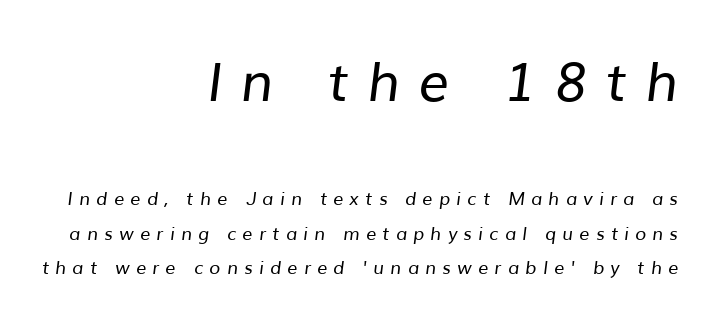
The image shows 54 px regular-weight sans-serif type; set right-aligned, loose line spacing (1.91x), unusually wide letter spacing (+0.35 em), not underlined; the first (top) block is 3.0x larger; low stroke contrast and a medium x-height.
